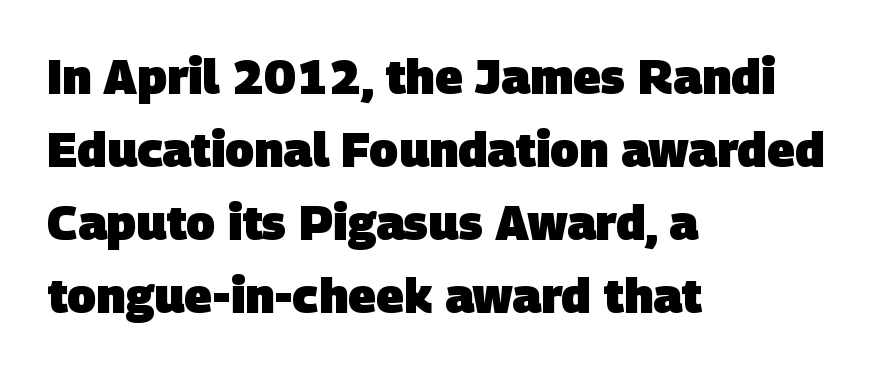
This rendering employs a face without finishing strokes, i.e., a sans-serif. The lines are quadded left. Looks like regular typesetting: each glyph gets only the width it needs. Caption: standard tracking, unaltered. Students, observe: this is what conventionally led text looks like. Bold? Absolutely — the strokes are thick and heavy.
